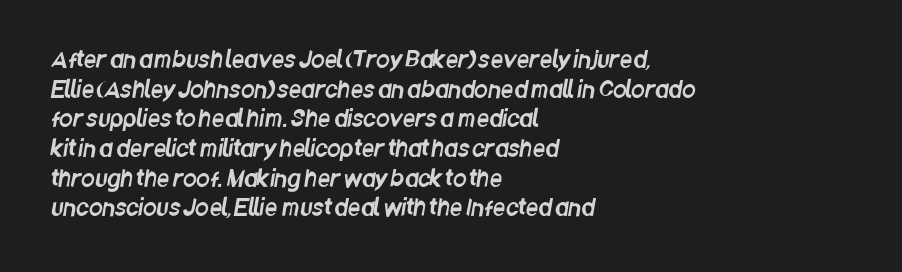
{"underline": "no", "align": "left", "line_spacing": "normal", "line_spacing_ratio": 1.35, "letter_spacing": "normal", "letter_spacing_em": 0.0, "glyph_px": 22}
